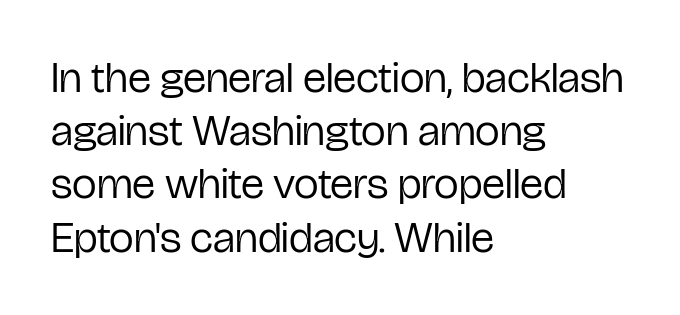
Unlike a traditional serif, this face leaves its strokes unadorned. This sample has the flowing, uneven cadence of proportional lettering. Glance below the letters and you will spot only blank space. Bold? No — there's no thickening of the strokes. If you drew a ruler down the left edge, every line would touch it.
